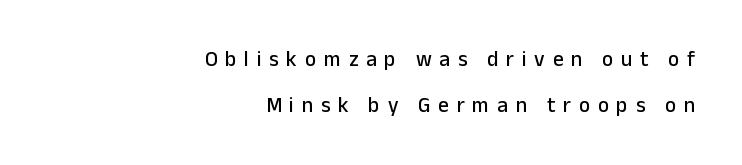
The image shows 21 px text type, upright; set right-aligned, loose line spacing (2.2x), unusually wide letter spacing (+0.37 em), not underlined.
